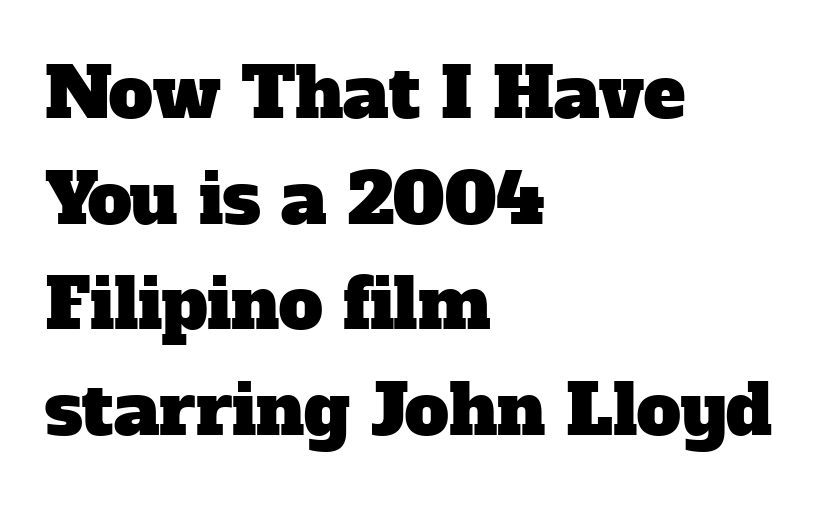
Does the leading feel generous? No, just average. Note the varied advance widths — an 'i' is clearly narrower than an 'm'. Unmarked baselines from the first word to the last. Short and long lines alike share a common starting point at left. Tracking value appears to be zero — textbook default spacing.
